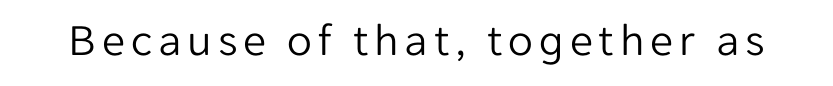
{"serif": "no", "italic": "no", "bold": "no", "weight": "light", "width": "normal", "stroke_contrast": "low", "x_height": "medium", "monospaced": "no", "underline": "no", "glyph_px": 46}
